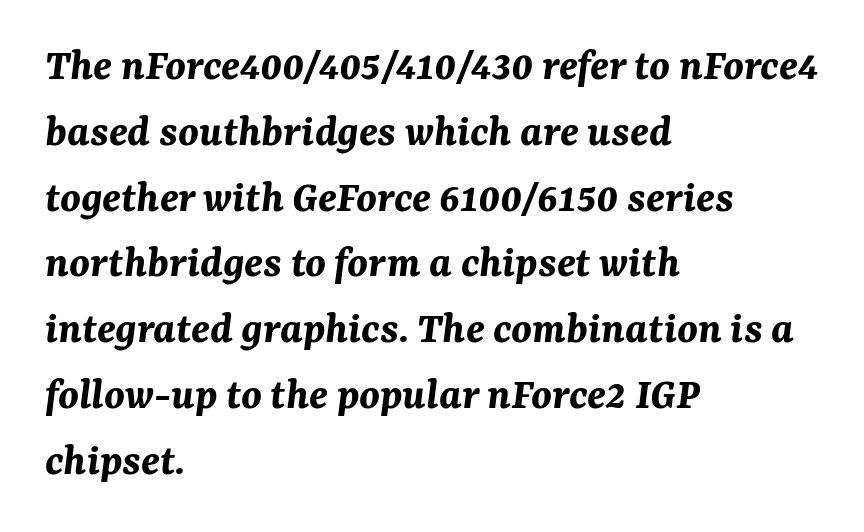
Q: Is the text bold? A: Yes.
Q: Is the text italic (slanted)? A: Yes, it leans right by about 7 degrees.
Q: Is the text underlined? A: No.
Q: How is the paragraph aligned? A: Left-aligned.
Q: Is the spacing between letters normal or unusually wide? A: Normal.
Q: Is the spacing between lines tight, normal or loose? A: Normal.
Q: Width (condensed, normal, or wide)? A: Normal.
Q: Stroke contrast? A: Medium.
Q: x-height? A: Medium.
Q: Monospaced? A: No.
